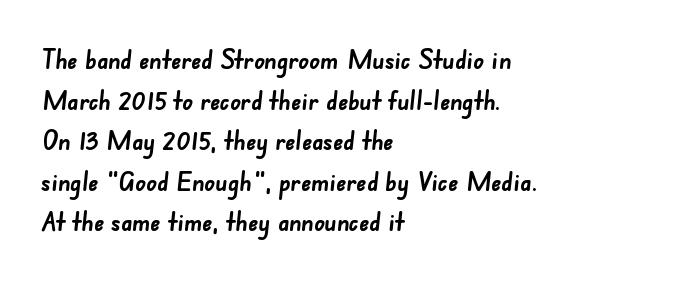
Check under the words: just untouched page. Visually the block forms a straight wall on the left and a jagged coastline on the right. The typesetting leans heavy: a genuine bold. The tracking reads as untouched default to a designer's eye. The lines sit at an ordinary, default distance from one another.
